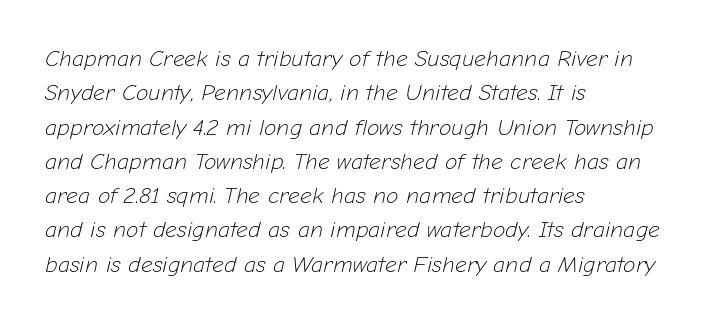
The image shows 23 px text type, italic (leaning right); set left-aligned, normal line spacing (1.49x), normal letter spacing, not underlined.
